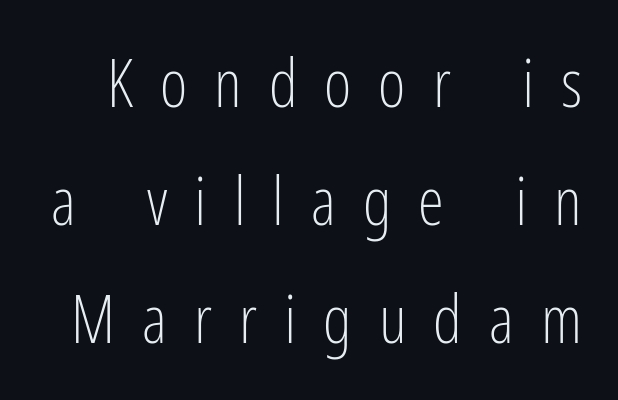
Q: Is the text bold? A: No.
Q: Is the text italic (slanted)? A: No, it is upright.
Q: Is the typeface a serif or a sans-serif typeface? A: Sans-serif.
Q: Is the text underlined? A: No.
Q: Is the spacing between letters normal or unusually wide? A: Unusually wide.
Q: Width (condensed, normal, or wide)? A: Condensed.
Q: Stroke contrast? A: Low.
Q: x-height? A: Medium.
Q: Monospaced? A: No.
